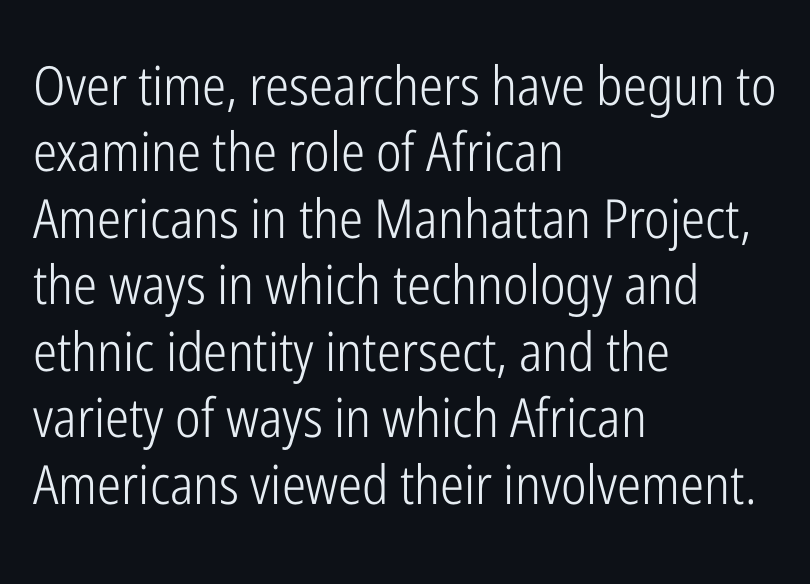
The image shows 54 px light, condensed sans-serif type, upright; set left-aligned, line spacing 1.23x, normal letter spacing, not underlined; low stroke contrast and a medium x-height.
